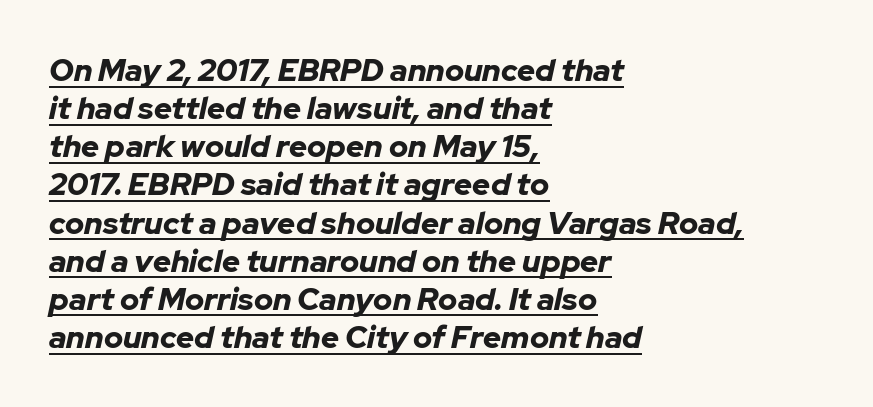
{"italic": "yes", "lean": "right", "slant_degrees": 12, "bold": "yes", "weight": "bold", "width": "normal", "stroke_contrast": "low", "x_height": "medium", "monospaced": "no", "underline": "yes", "align": "left", "line_spacing_ratio": 1.23, "letter_spacing": "normal", "letter_spacing_em": 0.0, "glyph_px": 31}
